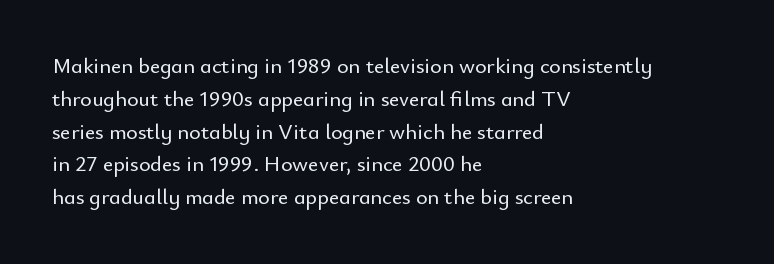
The image shows 22 px text type, upright; set left-aligned, normal line spacing (1.49x), normal letter spacing, not underlined.
